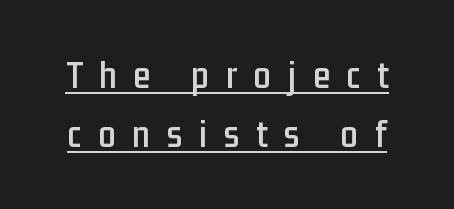
Q: Is the text italic (slanted)? A: No, it is upright.
Q: Is the typeface a serif or a sans-serif typeface? A: Sans-serif.
Q: Is the text underlined? A: Yes.
Q: Is the spacing between letters normal or unusually wide? A: Unusually wide.
Q: Is the spacing between lines tight, normal or loose? A: Normal.
Q: Width (condensed, normal, or wide)? A: Condensed.
Q: Stroke contrast? A: Low.
Q: x-height? A: Medium.
Q: Monospaced? A: No.
